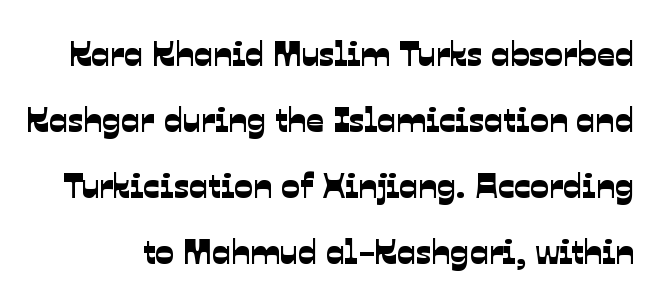
{"serif": "no", "width": "normal", "stroke_contrast": "low", "x_height": "medium", "monospaced": "no", "underline": "no", "line_spacing_ratio": 1.89, "letter_spacing": "normal", "letter_spacing_em": 0.0, "glyph_px": 35}
